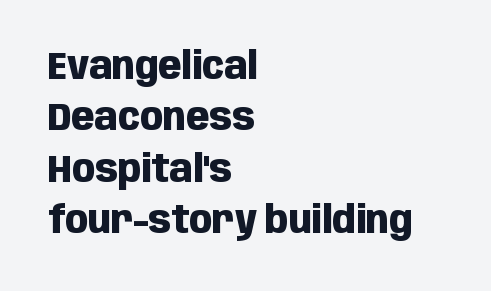
Q: Is the text bold? A: Yes.
Q: Is the text italic (slanted)? A: No, it is upright.
Q: Is the typeface a serif or a sans-serif typeface? A: Sans-serif.
Q: Is the text underlined? A: No.
Q: How is the paragraph aligned? A: Left-aligned.
Q: Is the spacing between letters normal or unusually wide? A: Normal.
Q: Is the spacing between lines tight, normal or loose? A: Normal.
Q: Width (condensed, normal, or wide)? A: Condensed.
Q: Stroke contrast? A: Low.
Q: x-height? A: Large.
Q: Monospaced? A: No.
